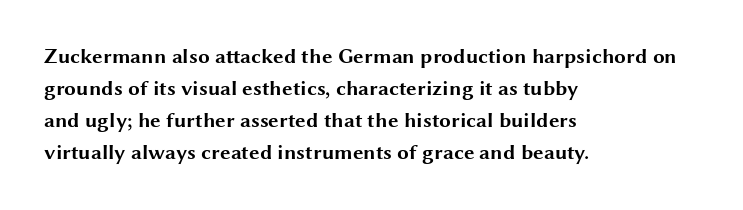
{"italic": "no", "bold": "yes", "underline": "no", "align": "left", "line_spacing": "normal", "line_spacing_ratio": 1.53, "letter_spacing": "normal", "letter_spacing_em": 0.0, "glyph_px": 21}
